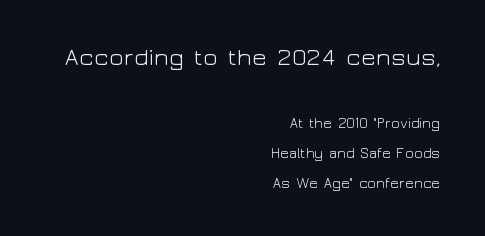
Q: Is the text bold? A: No.
Q: Is the text italic (slanted)? A: No, it is upright.
Q: Is the text underlined? A: No.
Q: How is the paragraph aligned? A: Right-aligned.
Q: Is the spacing between letters normal or unusually wide? A: Normal.
Q: Is the spacing between lines tight, normal or loose? A: Loose.
Q: Which block of text is set in a larger size, the first (top) or the second (bottom)? A: The first (top) one.
